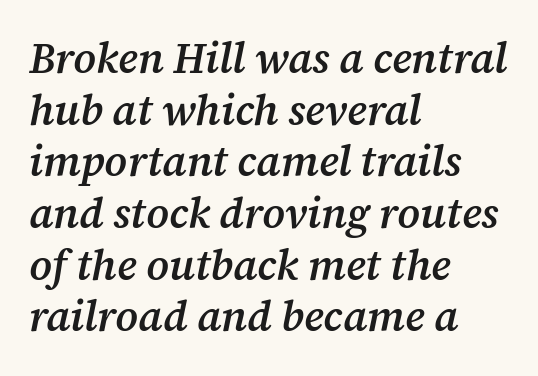
The image shows 42 px semibold serif type, italic (leaning right); set left-aligned, line spacing 1.23x, normal letter spacing, not underlined; medium stroke contrast and a medium x-height.
